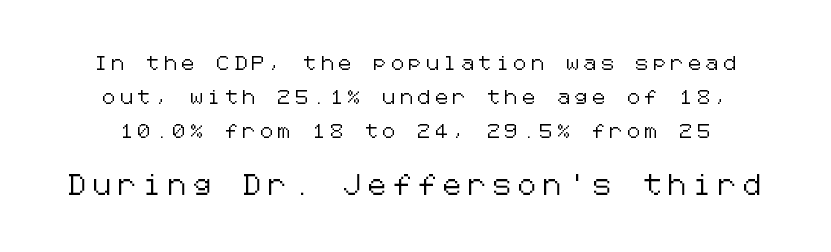
Q: Is the text italic (slanted)? A: No, it is upright.
Q: Is the text underlined? A: No.
Q: Is the spacing between letters normal or unusually wide? A: Unusually wide.
Q: Is the spacing between lines tight, normal or loose? A: Loose.
Q: Which block of text is set in a larger size, the first (top) or the second (bottom)? A: The second (bottom) one.
